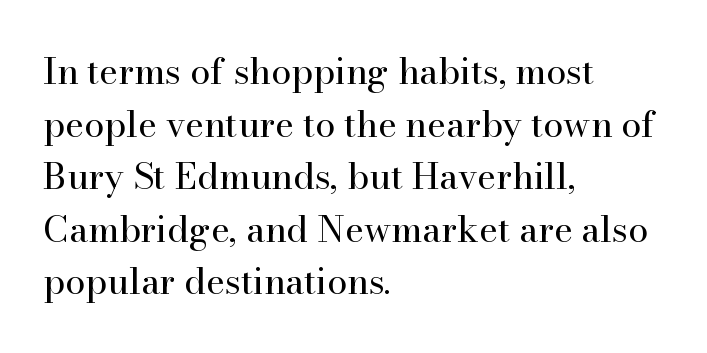
The image shows 36 px regular-weight serif type, upright; set left-aligned, normal line spacing (1.46x), normal letter spacing, not underlined; high stroke contrast and a small x-height.
